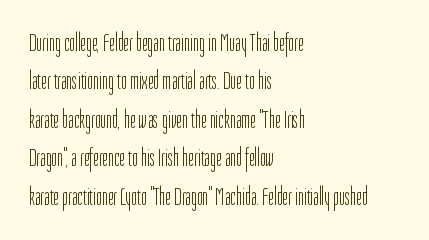
This sample uses an upright cut, with every glyph sitting square on the baseline. The string is rendered with underlining switched off. Tracking value appears to be zero — textbook default spacing. The lines in this sample share a left origin and differ only in where they stop. Vertical spacing — default.
